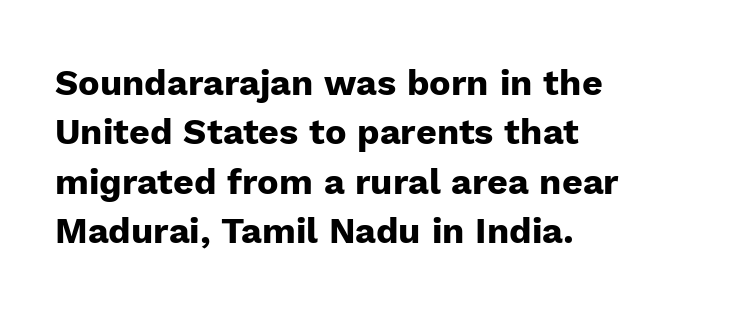
The image shows 36 px heavy sans-serif type, upright; set left-aligned, normal line spacing (1.37x), normal letter spacing, not underlined; low stroke contrast and a medium x-height.
